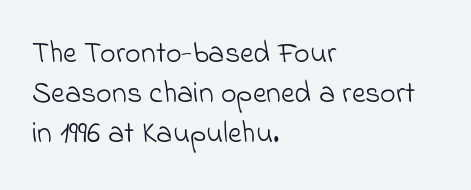
If you drew a ruler down the left edge, every line would touch it. Observe the ordinary spacing: letters are neighbours, not strangers. Here the designer chose a conventional face with non-uniform glyph widths. To sum up the face: it is a sans, with no serifs. Vertically, the passage feels balanced, rows spaced as you'd expect.
